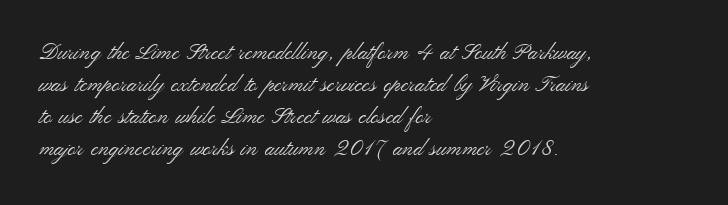
The image shows 22 px text type; set left-aligned, normal line spacing (1.46x), normal letter spacing, not underlined.
